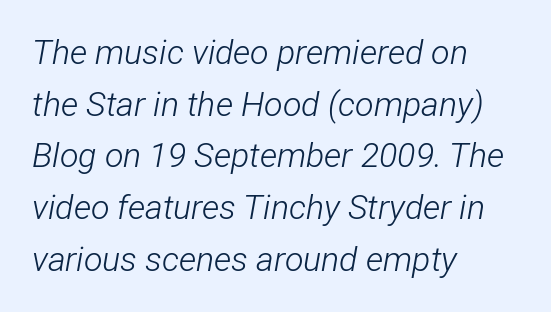
The specimen reads as italic at a glance. Descenders are the only things crossing below the line. All the whitespace from short lines collects on the right. In terms of letterspacing, this is plain default setting. Rows of type keep a routine distance in the vertical direction. The letterforms sit at book weight or below.
